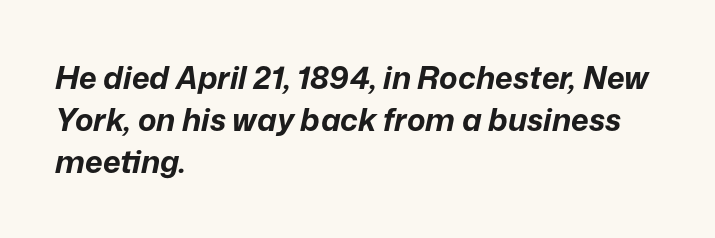
Compared with typical body copy, the letter spacing here is the same. A bare baseline throughout the passage. Reading down the column, the eye jumps a familiar distance to each next line. You'd pick this weight for a headline — it's a proper bold. When letters slant like this, we call the style italic. Character widths vary here, with narrow letters taking less room than wide ones.
